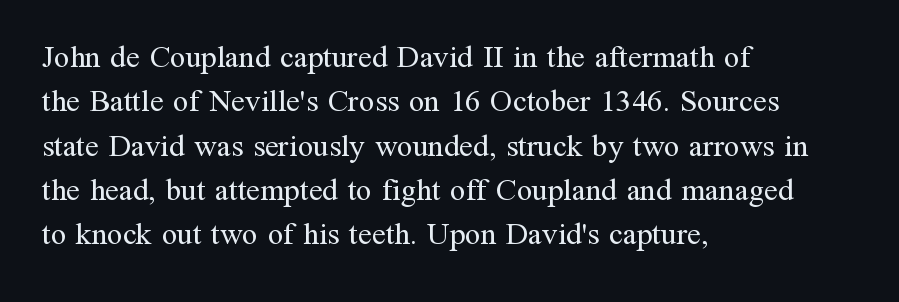
The image shows 31 px regular-weight serif type, upright; set left-aligned, normal line spacing (1.43x), normal letter spacing, not underlined; medium stroke contrast and a medium x-height.
